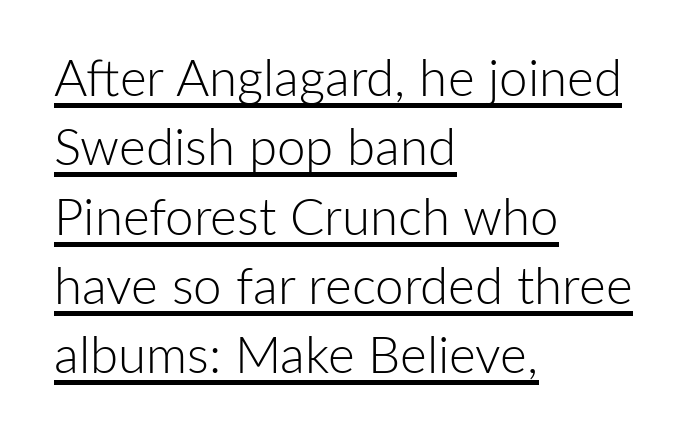
{"serif": "no", "italic": "no", "bold": "no", "weight": "light", "width": "normal", "stroke_contrast": "low", "x_height": "medium", "monospaced": "no", "underline": "yes", "align": "left", "line_spacing": "normal", "line_spacing_ratio": 1.36, "letter_spacing": "normal", "letter_spacing_em": 0.0, "glyph_px": 51}
